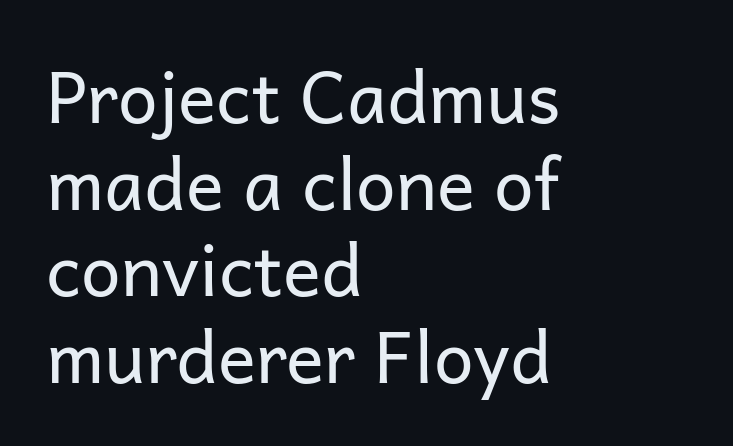
Q: Is the text bold? A: No.
Q: Is the text italic (slanted)? A: No, it is upright.
Q: Is the typeface a serif or a sans-serif typeface? A: Sans-serif.
Q: Is the text underlined? A: No.
Q: How is the paragraph aligned? A: Left-aligned.
Q: Is the spacing between letters normal or unusually wide? A: Normal.
Q: Width (condensed, normal, or wide)? A: Normal.
Q: Stroke contrast? A: Low.
Q: x-height? A: Medium.
Q: Monospaced? A: No.
